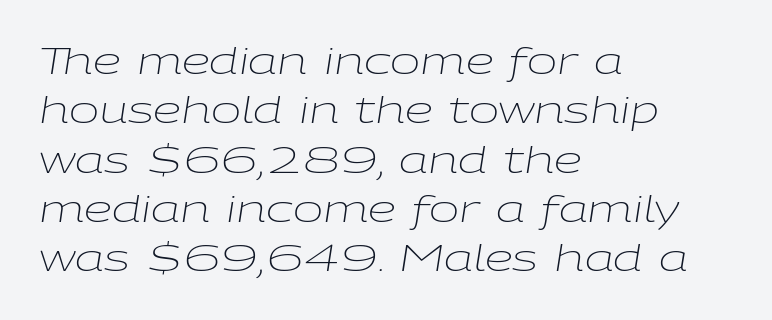
Q: Is the text bold? A: No.
Q: Is the text italic (slanted)? A: Yes, it leans right by about 9 degrees.
Q: Is the text underlined? A: No.
Q: How is the paragraph aligned? A: Left-aligned.
Q: Is the spacing between letters normal or unusually wide? A: Normal.
Q: Is the spacing between lines tight, normal or loose? A: Normal.
Q: Width (condensed, normal, or wide)? A: Wide.
Q: Stroke contrast? A: Low.
Q: x-height? A: Medium.
Q: Monospaced? A: No.
